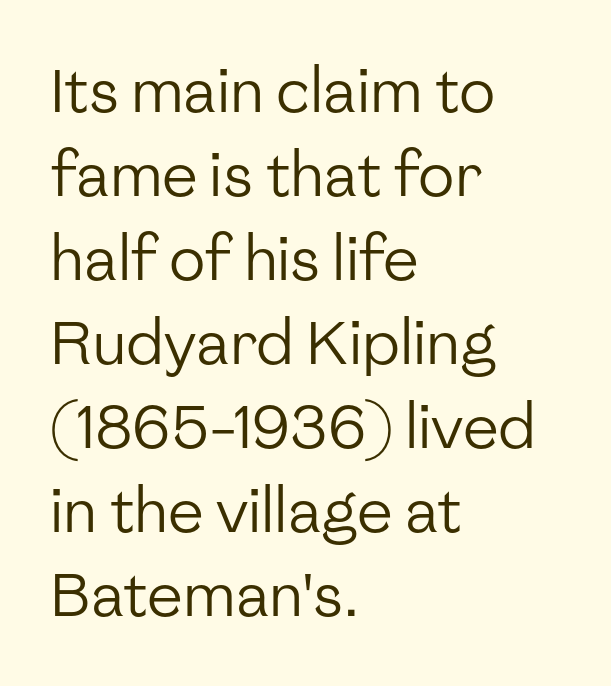
Q: Is the text bold? A: No.
Q: Is the text italic (slanted)? A: No, it is upright.
Q: Is the typeface a serif or a sans-serif typeface? A: Sans-serif.
Q: Is the text underlined? A: No.
Q: How is the paragraph aligned? A: Left-aligned.
Q: Is the spacing between letters normal or unusually wide? A: Normal.
Q: Is the spacing between lines tight, normal or loose? A: Normal.
Q: Width (condensed, normal, or wide)? A: Normal.
Q: Stroke contrast? A: Low.
Q: x-height? A: Medium.
Q: Monospaced? A: No.
